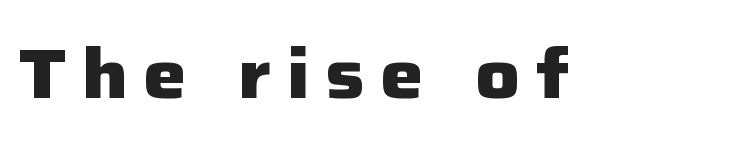
The image shows 69 px heavy sans-serif type, upright; set unusually wide letter spacing (+0.22 em), not underlined; low stroke contrast and a medium x-height.
